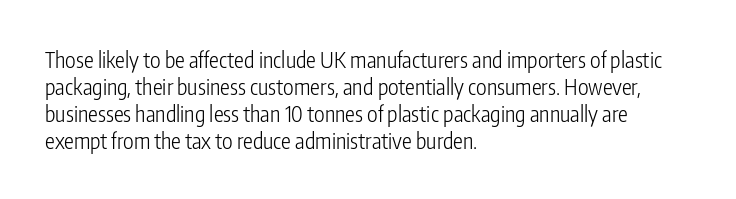
{"italic": "no", "bold": "no", "underline": "no", "align": "left", "line_spacing_ratio": 1.22, "letter_spacing": "normal", "letter_spacing_em": 0.0, "glyph_px": 22}
